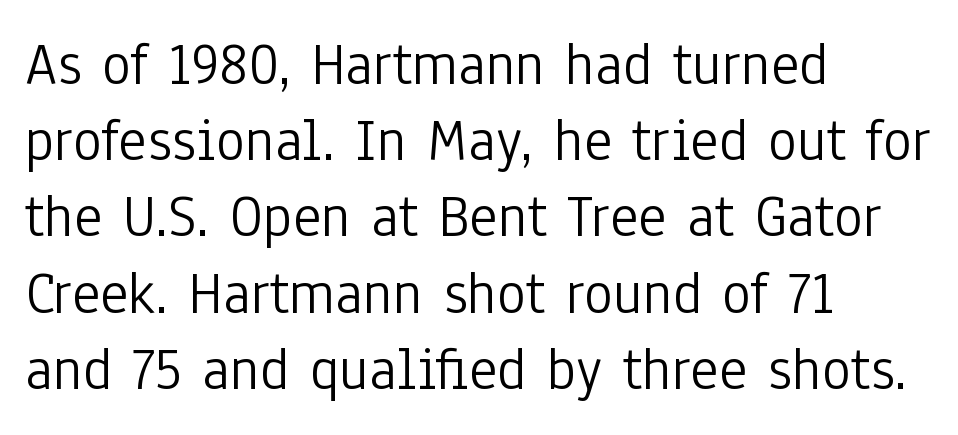
The image shows 61 px light, condensed sans-serif type, upright; set left-aligned, normal line spacing (1.25x), normal letter spacing, not underlined; low stroke contrast and a medium x-height.
